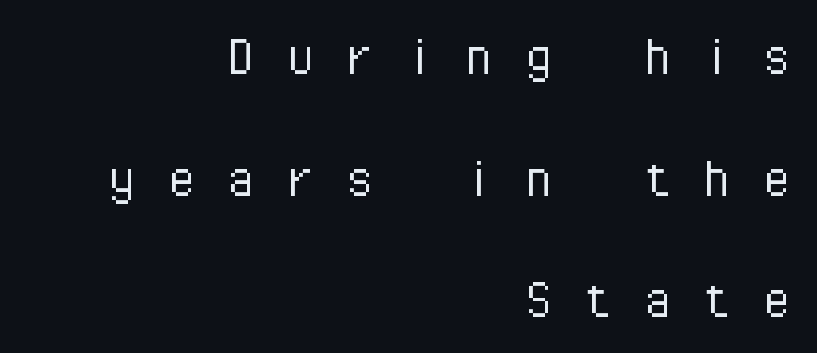
Q: Is the text bold? A: No.
Q: Is the text italic (slanted)? A: No, it is upright.
Q: Is the typeface a serif or a sans-serif typeface? A: Sans-serif.
Q: Is the text underlined? A: No.
Q: How is the paragraph aligned? A: Right-aligned.
Q: Is the spacing between letters normal or unusually wide? A: Unusually wide.
Q: Is the spacing between lines tight, normal or loose? A: Loose.
Q: Width (condensed, normal, or wide)? A: Normal.
Q: Stroke contrast? A: Low.
Q: x-height? A: Medium.
Q: Monospaced? A: Yes.
